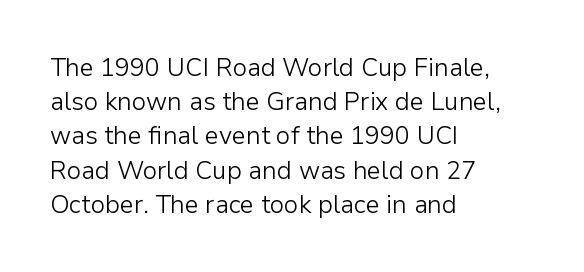
{"italic": "no", "bold": "no", "underline": "no", "align": "left", "line_spacing": "normal", "line_spacing_ratio": 1.37, "letter_spacing": "normal", "letter_spacing_em": 0.0, "glyph_px": 25}
